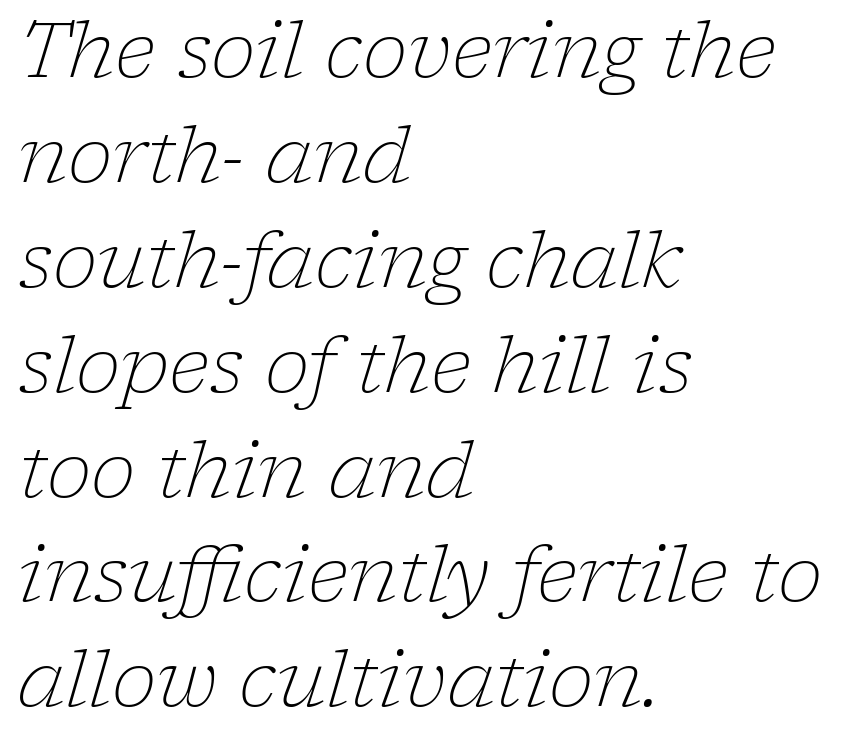
The image shows 76 px light serif type, italic (leaning right); set left-aligned, normal line spacing (1.38x), normal letter spacing, not underlined; low stroke contrast and a medium x-height.
